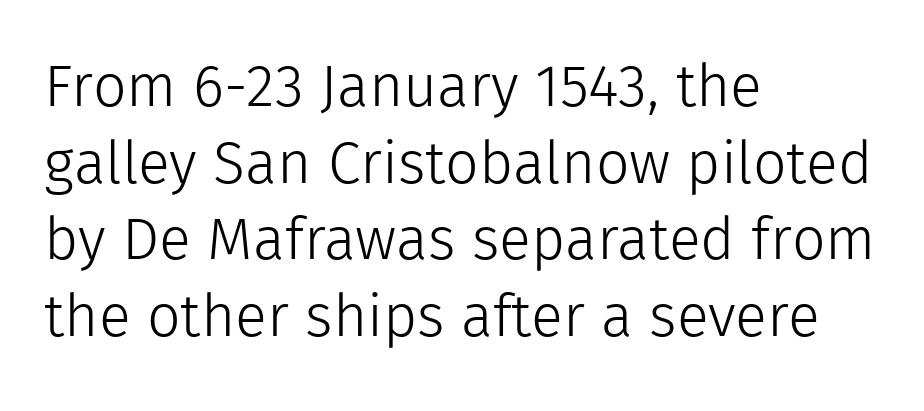
The image shows 59 px light sans-serif type, upright; set left-aligned, normal line spacing (1.3x), normal letter spacing, not underlined; a medium x-height.
